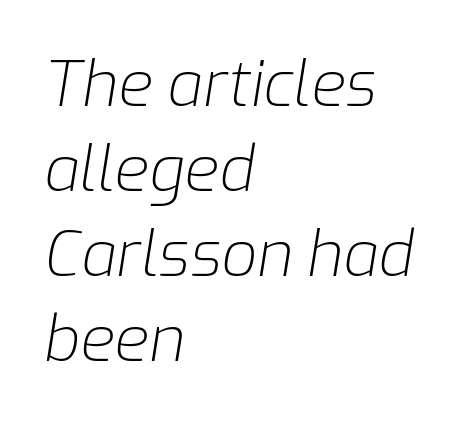
The image shows 63 px light type, italic (leaning right); set left-aligned, normal line spacing (1.35x), normal letter spacing, not underlined; low stroke contrast and a medium x-height.
